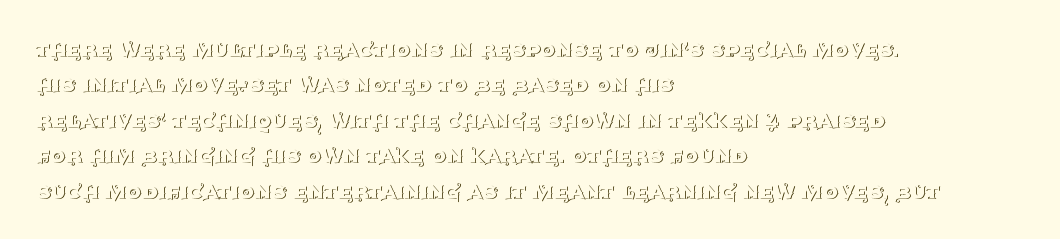
Plain, unruled lines of type. Is the type heavy? It reads as light-to-regular instead. Interline gaps are of average width in this sample. In terms of posture, this sample is upright. These lines are set flush left with a ragged right edge. Nothing unusual about the tracking: characters are spaced as the font intends.
